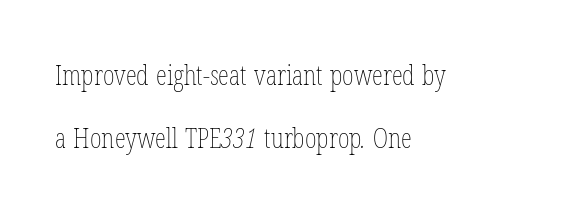
Q: Is the text bold? A: No.
Q: Is the text underlined? A: No.
Q: How is the paragraph aligned? A: Left-aligned.
Q: Is the spacing between letters normal or unusually wide? A: Normal.
Q: Is the spacing between lines tight, normal or loose? A: Loose.
Q: Width (condensed, normal, or wide)? A: Condensed.
Q: Stroke contrast? A: Low.
Q: x-height? A: Medium.
Q: Monospaced? A: No.
